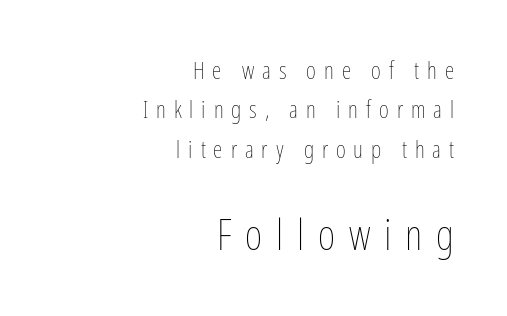
Q: Is the text bold? A: No.
Q: Is the text italic (slanted)? A: No, it is upright.
Q: Is the text underlined? A: No.
Q: How is the paragraph aligned? A: Right-aligned.
Q: Is the spacing between letters normal or unusually wide? A: Unusually wide.
Q: Is the spacing between lines tight, normal or loose? A: Normal.
Q: Which block of text is set in a larger size, the first (top) or the second (bottom)? A: The second (bottom) one.
Q: Width (condensed, normal, or wide)? A: Condensed.
Q: Stroke contrast? A: Low.
Q: x-height? A: Medium.
Q: Monospaced? A: No.
